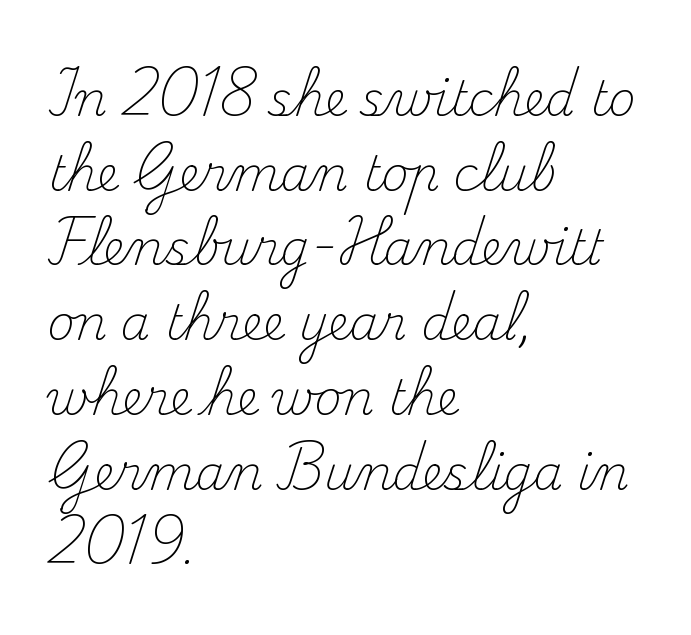
Q: Is the text bold? A: No.
Q: Is the text italic (slanted)? A: Yes.
Q: Is the typeface a serif or a sans-serif typeface? A: Serif.
Q: Is the text underlined? A: No.
Q: How is the paragraph aligned? A: Left-aligned.
Q: Is the spacing between letters normal or unusually wide? A: Normal.
Q: Is the spacing between lines tight, normal or loose? A: Normal.
Q: Width (condensed, normal, or wide)? A: Normal.
Q: Stroke contrast? A: Medium.
Q: x-height? A: Small.
Q: Monospaced? A: No.
